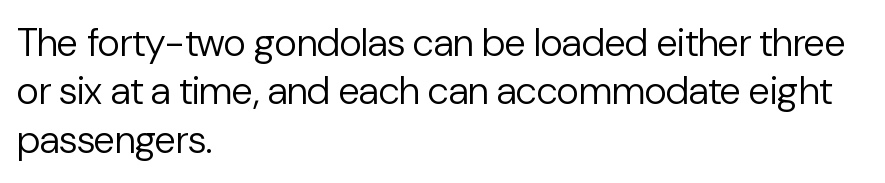
{"serif": "no", "italic": "no", "bold": "no", "weight": "regular", "width": "normal", "stroke_contrast": "low", "x_height": "medium", "monospaced": "no", "underline": "no", "align": "left", "line_spacing_ratio": 1.24, "letter_spacing": "normal", "letter_spacing_em": 0.0, "glyph_px": 39}
